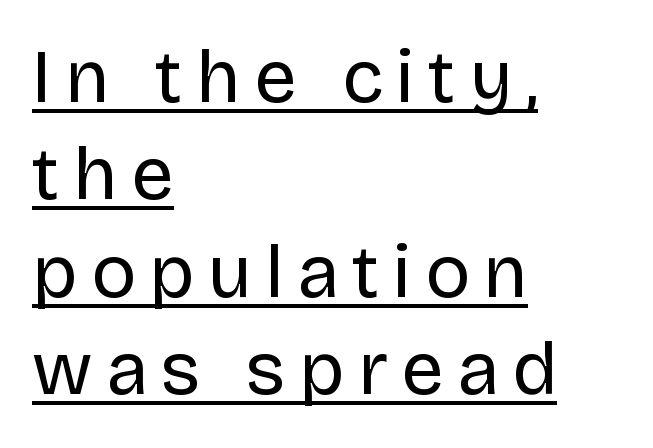
{"serif": "no", "italic": "no", "bold": "no", "weight": "regular", "width": "normal", "stroke_contrast": "low", "x_height": "large", "monospaced": "no", "underline": "yes", "align": "left", "line_spacing": "normal", "line_spacing_ratio": 1.3, "glyph_px": 75}
